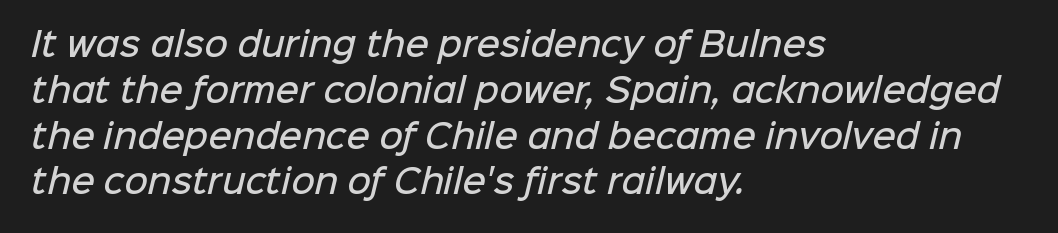
Proportional: the letters do not fall into vertical columns. Notice how descenders clear the ascenders below comfortably — that's standard leading. A clean baseline with only descenders dipping below it. Nope, no serifs anywhere on these letters. These words are printed semibold, heavier than regular yet not bold. Where is the straight margin? On the left.
